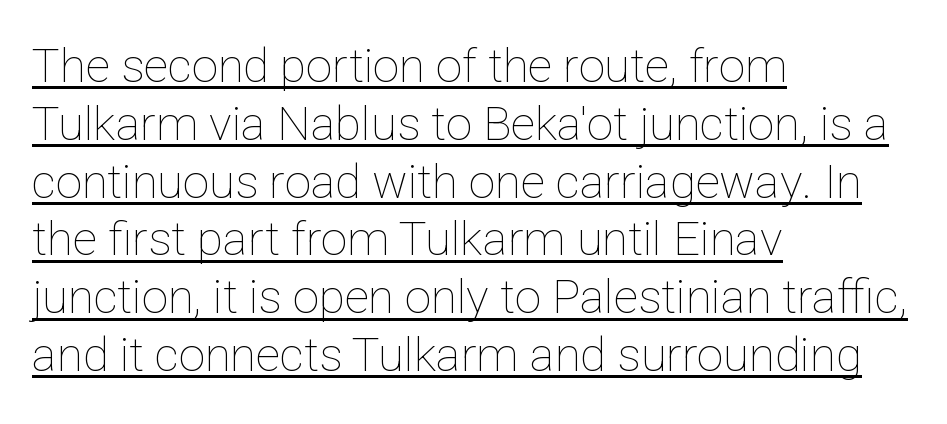
Q: Is the text bold? A: No.
Q: Is the text italic (slanted)? A: No, it is upright.
Q: Is the text underlined? A: Yes.
Q: How is the paragraph aligned? A: Left-aligned.
Q: Is the spacing between letters normal or unusually wide? A: Normal.
Q: Width (condensed, normal, or wide)? A: Normal.
Q: Stroke contrast? A: Low.
Q: x-height? A: Medium.
Q: Monospaced? A: No.
